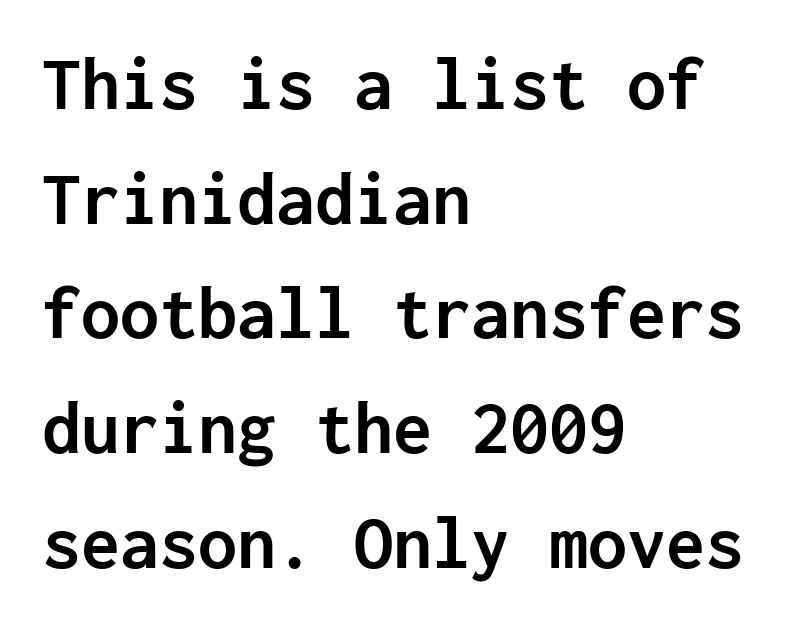
Every row of glyphs begins at an identical x-position on the left. The characters display no serif detailing; their extremities are plain. This sample has the even, mechanical cadence of fixed-width lettering. Lines of text with bare space underneath. Vertically, the passage feels balanced, rows spaced as you'd expect. A dark, heavy texture on the line: the type is bold.
